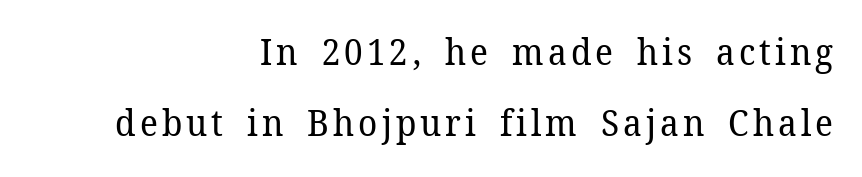
{"serif": "yes", "italic": "no", "bold": "no", "weight": "regular", "width": "normal", "stroke_contrast": "low", "x_height": "medium", "monospaced": "no", "underline": "no", "align": "right", "line_spacing": "loose", "line_spacing_ratio": 1.97, "glyph_px": 36}
